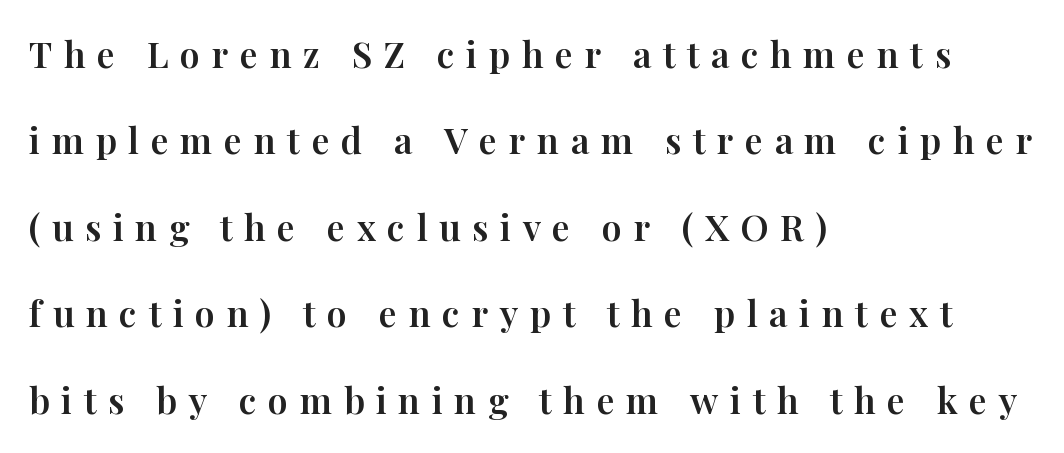
Quick note: not italic, upright. This sample is left-justified, so line endings fall wherever the words run out. The font family rendered here belongs to the serif group. The zone under the glyphs is completely vacant. A typesetter would call this proportional, since set widths differ per character.
